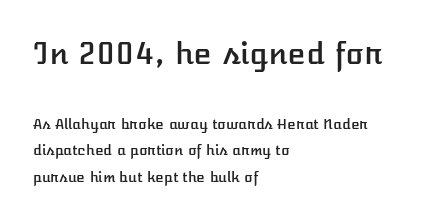
Q: Is the text italic (slanted)? A: No, it is upright.
Q: Is the text underlined? A: No.
Q: How is the paragraph aligned? A: Left-aligned.
Q: Is the spacing between letters normal or unusually wide? A: Normal.
Q: Which block of text is set in a larger size, the first (top) or the second (bottom)? A: The first (top) one.
Q: Width (condensed, normal, or wide)? A: Normal.
Q: Stroke contrast? A: Low.
Q: x-height? A: Medium.
Q: Monospaced? A: No.
